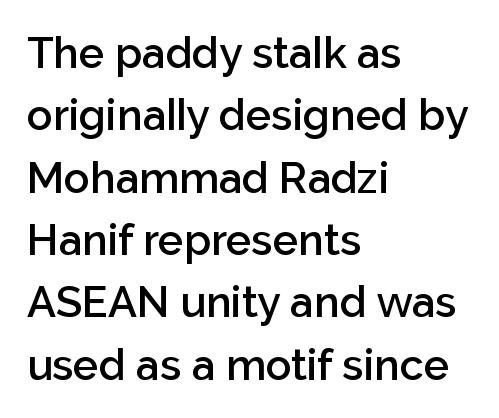
Is the block centered? No — it sits flush against the left margin. Beneath every word, the page is bare. Each new line begins a customary step beneath the previous one. On the weight axis this lands at semibold, roughly 600. Each word holds together tightly as a unit, with standard inter-letter gaps. Character widths vary here, with narrow letters taking less room than wide ones.
